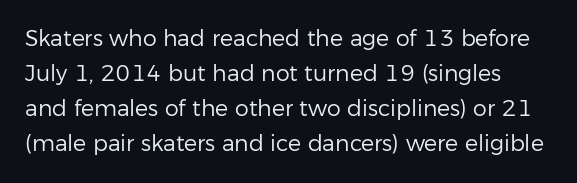
{"italic": "no", "bold": "no", "underline": "no", "line_spacing": "normal", "line_spacing_ratio": 1.59, "letter_spacing": "normal", "letter_spacing_em": 0.0, "glyph_px": 22}
